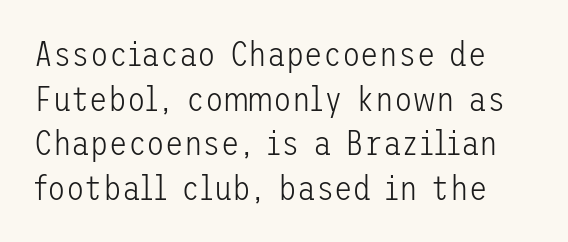
The image shows 34 px light sans-serif type, upright; set normal line spacing (1.31x), normal letter spacing, not underlined; low stroke contrast and a medium x-height.
